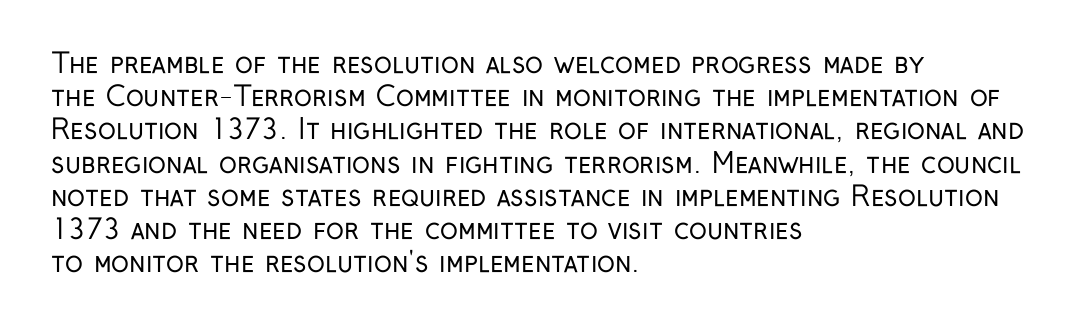
Q: Is the text bold? A: No.
Q: Is the text italic (slanted)? A: No, it is upright.
Q: Is the text underlined? A: No.
Q: How is the paragraph aligned? A: Left-aligned.
Q: Is the spacing between letters normal or unusually wide? A: Normal.
